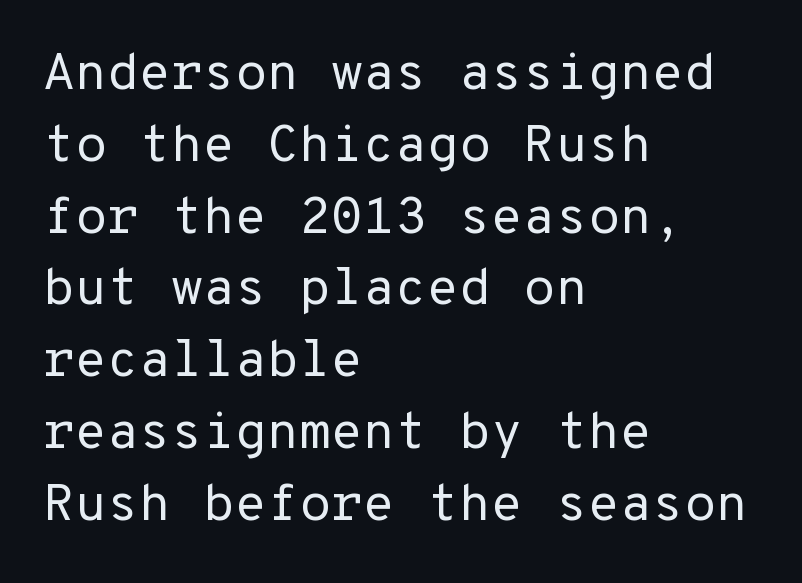
The image shows 52 px regular-weight sans-serif type, upright, monospaced; set left-aligned, normal line spacing (1.38x), normal letter spacing, not underlined; low stroke contrast and a medium x-height.
